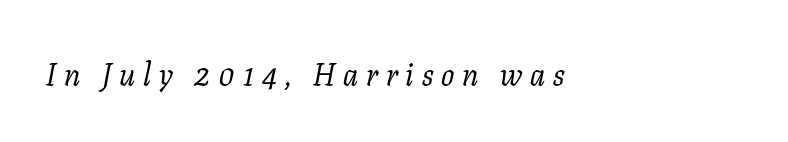
Q: Is the text bold? A: No.
Q: Is the text italic (slanted)? A: Yes, it leans right by about 11 degrees.
Q: Is the typeface a serif or a sans-serif typeface? A: Serif.
Q: Is the text underlined? A: No.
Q: How is the paragraph aligned? A: Left-aligned.
Q: Is the spacing between letters normal or unusually wide? A: Unusually wide.
Q: Width (condensed, normal, or wide)? A: Normal.
Q: Stroke contrast? A: Low.
Q: x-height? A: Medium.
Q: Monospaced? A: No.
